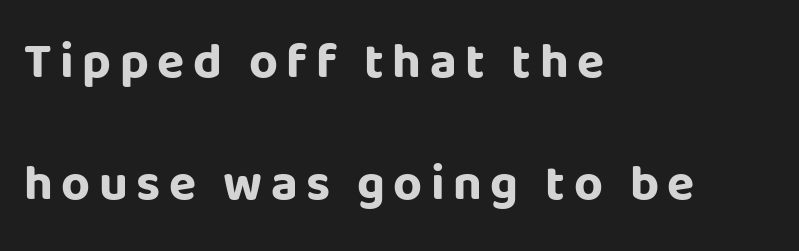
Q: Is the text bold? A: Yes.
Q: Is the text italic (slanted)? A: No, it is upright.
Q: Is the typeface a serif or a sans-serif typeface? A: Sans-serif.
Q: Is the text underlined? A: No.
Q: How is the paragraph aligned? A: Left-aligned.
Q: Is the spacing between lines tight, normal or loose? A: Loose.
Q: Width (condensed, normal, or wide)? A: Normal.
Q: Stroke contrast? A: Low.
Q: x-height? A: Large.
Q: Monospaced? A: No.
